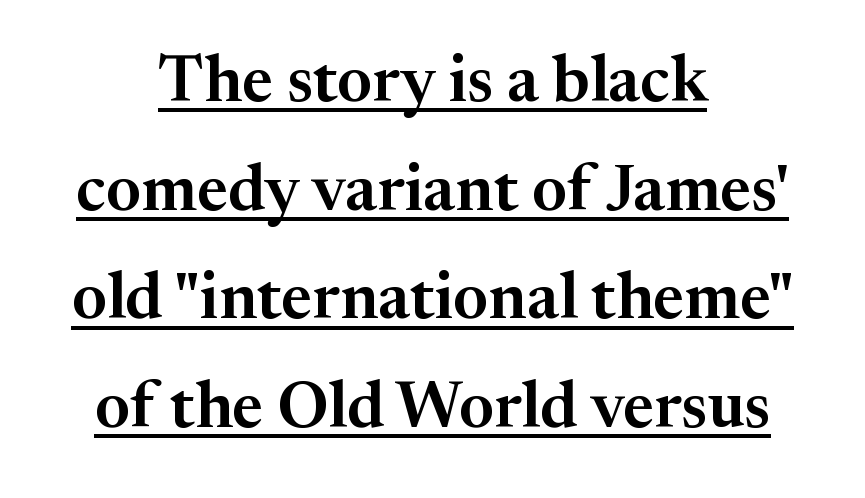
Teacher's note: observe the equal gaps on both sides — that is centered alignment. Looks like someone drew a line under every word here. The lettering holds an erect, upright posture throughout. The letters sit at their default tracking, neither squeezed nor spread.
